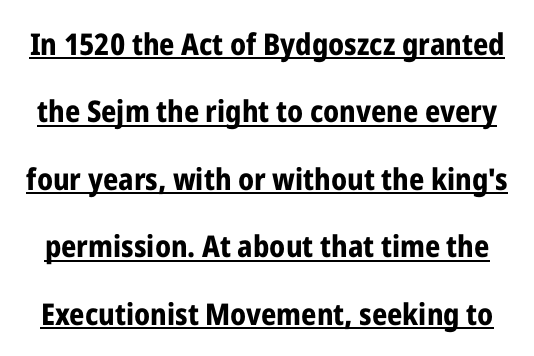
{"serif": "no", "italic": "no", "bold": "yes", "weight": "bold", "width": "condensed", "stroke_contrast": "low", "x_height": "medium", "monospaced": "no", "underline": "yes", "line_spacing": "loose", "line_spacing_ratio": 2.25, "letter_spacing": "normal", "letter_spacing_em": 0.0, "glyph_px": 30}
